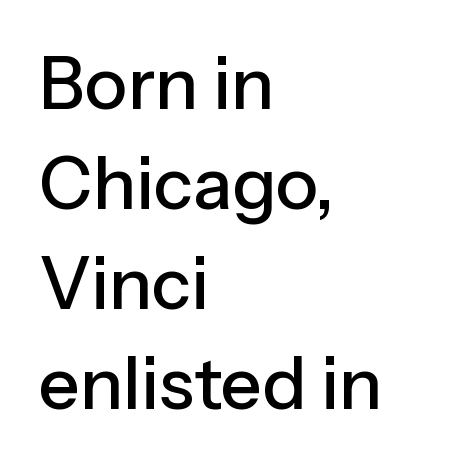
{"serif": "no", "italic": "no", "width": "normal", "stroke_contrast": "low", "x_height": "medium", "monospaced": "no", "underline": "no", "align": "left", "line_spacing": "normal", "line_spacing_ratio": 1.39, "letter_spacing": "normal", "letter_spacing_em": 0.0, "glyph_px": 72}
